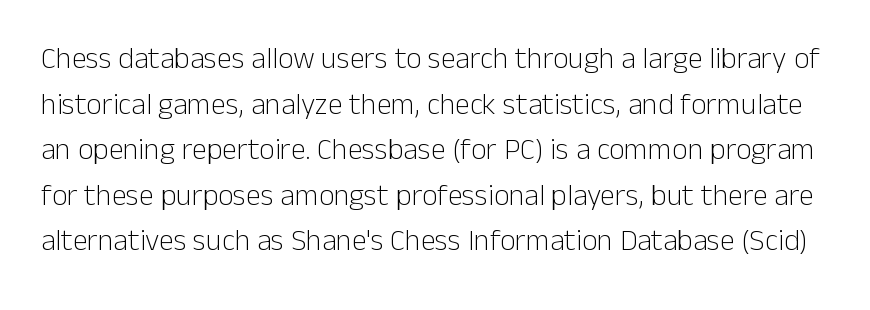
The image shows 30 px light sans-serif type, upright; set normal line spacing (1.52x), normal letter spacing, not underlined; low stroke contrast and a medium x-height.
